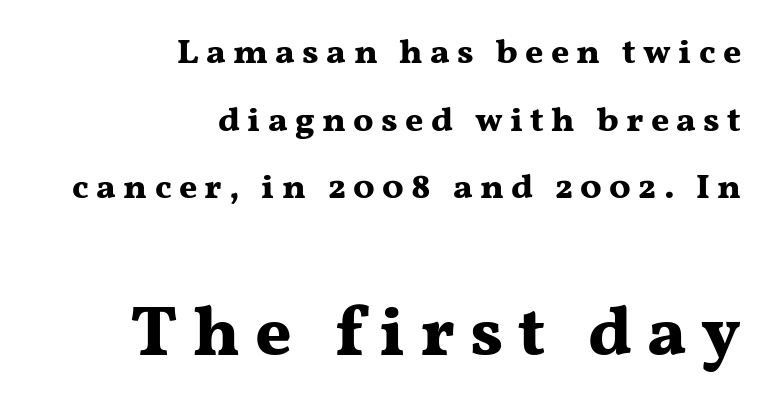
The image shows 70 px bold, wide serif type, upright; set right-aligned, loose line spacing (1.93x), unusually wide letter spacing (+0.21 em), not underlined; the second (bottom) block is 2.0x larger; medium stroke contrast and a medium x-height.
